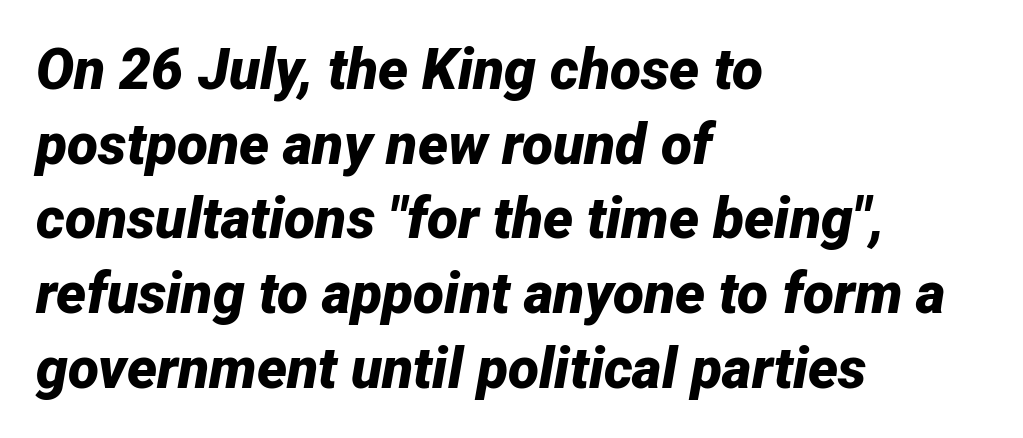
Q: Is the text bold? A: Yes.
Q: Is the text italic (slanted)? A: Yes, it leans right by about 12 degrees.
Q: Is the text underlined? A: No.
Q: How is the paragraph aligned? A: Left-aligned.
Q: Is the spacing between letters normal or unusually wide? A: Normal.
Q: Is the spacing between lines tight, normal or loose? A: Normal.
Q: Width (condensed, normal, or wide)? A: Normal.
Q: Stroke contrast? A: Low.
Q: x-height? A: Medium.
Q: Monospaced? A: No.
